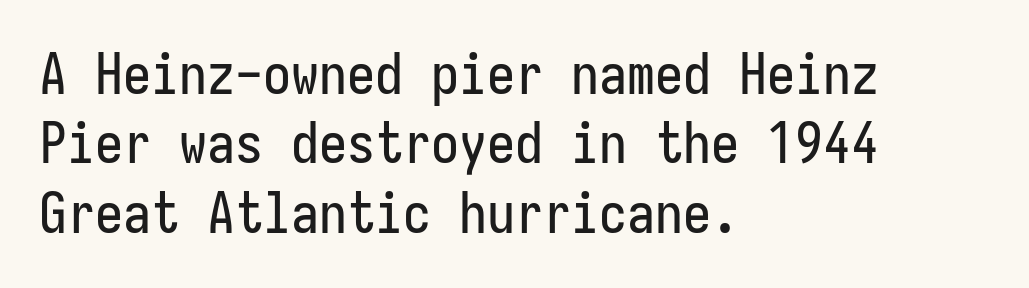
Upright lettering throughout. You can tell from the bare stems that sans-serif type was used. Observe the ordinary spacing: letters are neighbours, not strangers. Just letters on the line, the space beneath them empty.
